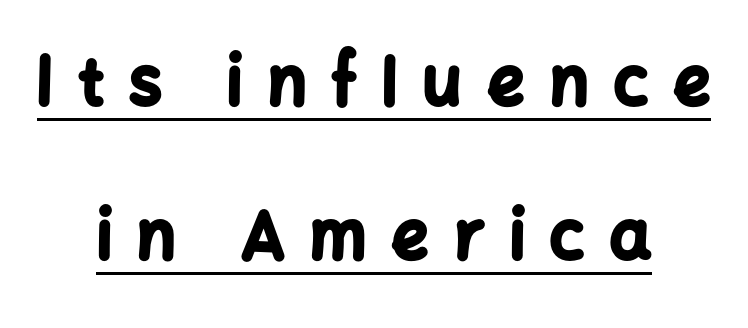
The image shows 65 px bold sans-serif type, upright; set centered, loose line spacing (2.37x), unusually wide letter spacing (+0.39 em), underlined; low stroke contrast and a medium x-height.
